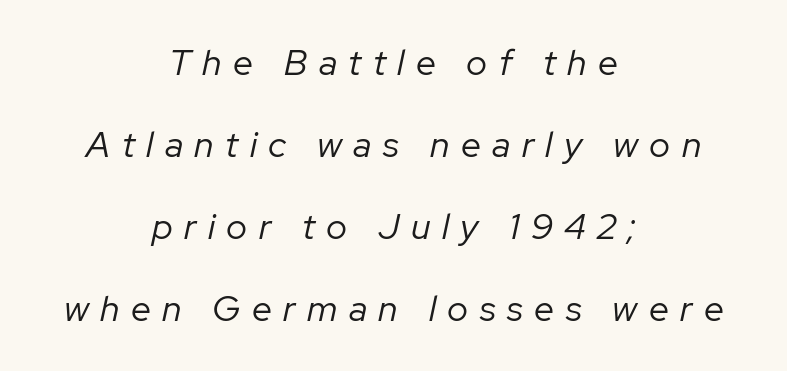
{"italic": "yes", "lean": "right", "slant_degrees": 12, "bold": "no", "weight": "regular", "width": "normal", "stroke_contrast": "low", "x_height": "medium", "monospaced": "no", "underline": "no", "align": "center", "line_spacing": "loose", "line_spacing_ratio": 2.28, "letter_spacing": "wide", "letter_spacing_em": 0.32, "glyph_px": 36}
